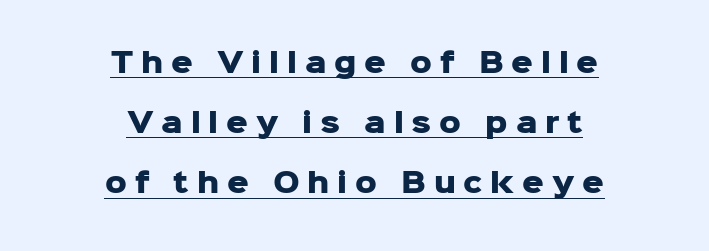
Successive baselines arrive slowly, with a big drop between each. Someone cranked the tracking dial way up on this one. These lines are centered, leaving both edges ragged. Heavy-handed strokes throughout: this text is bold. The specimen includes a rule beneath the text block's lines.
